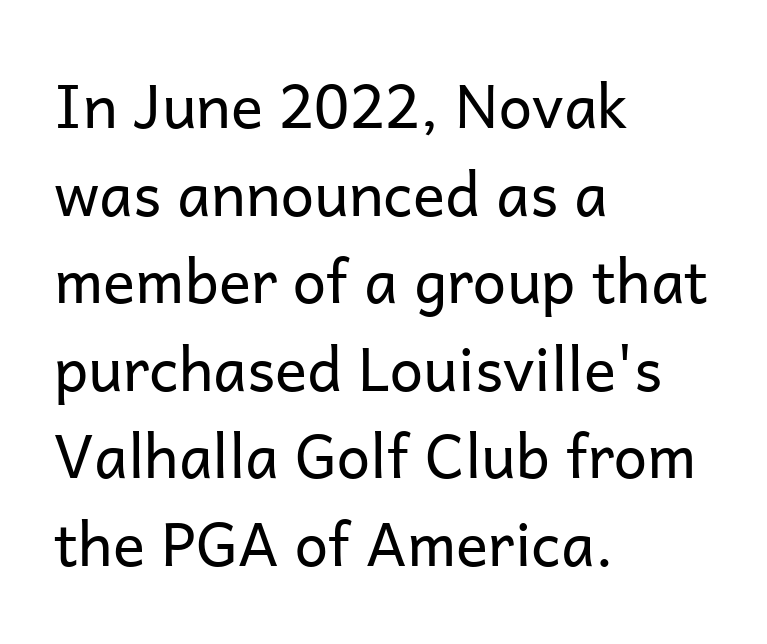
Any mark beneath the type? The region is blank. Ordinary non-slanted type is in use. Stroke terminals: plain, sans-serif. The weight tops out at a normal text grade. Every row of glyphs begins at an identical x-position on the left. The rendering uses a moderate line-height, typical for paragraphs.
